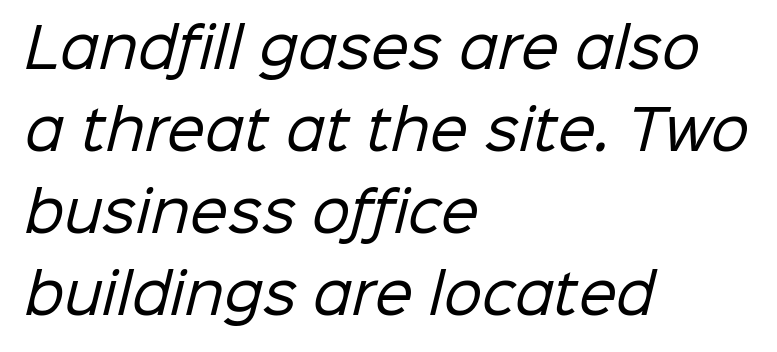
The image shows 54 px regular-weight sans-serif type; set left-aligned, normal line spacing (1.52x), normal letter spacing, not underlined; low stroke contrast and a medium x-height.
